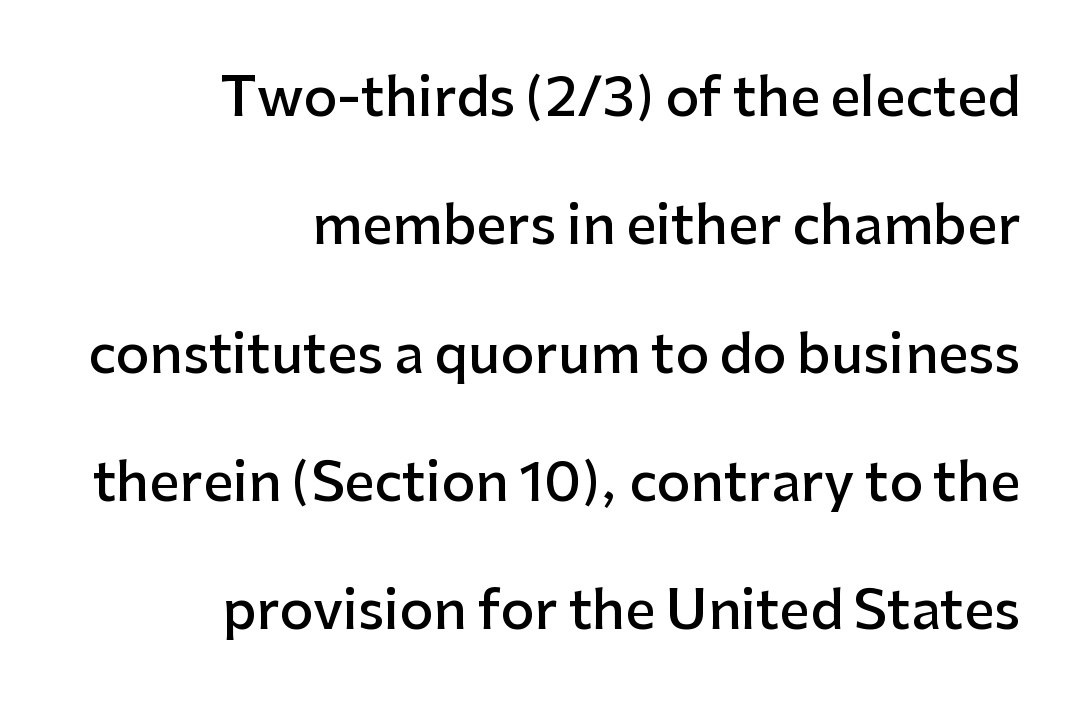
The designer went with a sans here, leaving each stem footless. The lettering holds an erect, upright posture throughout. What's the leading like? Stretched, with rows far apart. I'd describe the lettering as semibold — firm but not a full bold. Each word holds together tightly as a unit, with standard inter-letter gaps. Underline: absent.
